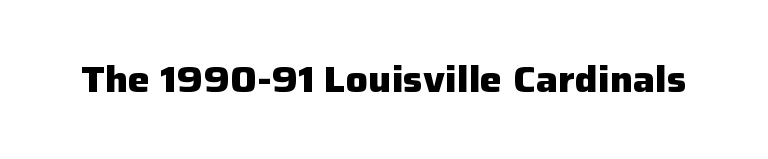
{"serif": "no", "italic": "no", "bold": "yes", "weight": "heavy", "width": "normal", "stroke_contrast": "low", "x_height": "medium", "monospaced": "no", "underline": "no", "letter_spacing": "normal", "letter_spacing_em": 0.0, "glyph_px": 37}
